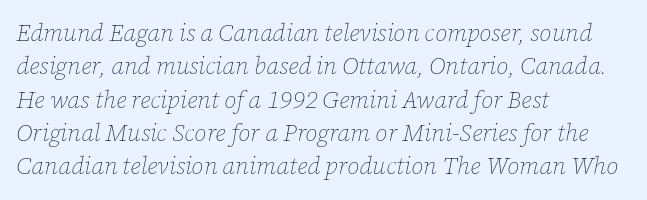
Line starts are locked; line ends wander. The leading is moderate, giving the passage an even texture. Italic? Definitely — the glyphs are oblique. The words here are not underlined. The letters sit at their default tracking, neither squeezed nor spread. Think standard paragraph weight, or any step lighter than that.
